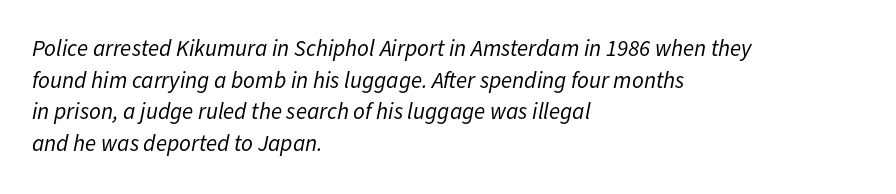
Q: Is the text bold? A: No.
Q: Is the text italic (slanted)? A: Yes, it leans right by about 11 degrees.
Q: Is the text underlined? A: No.
Q: How is the paragraph aligned? A: Left-aligned.
Q: Is the spacing between letters normal or unusually wide? A: Normal.
Q: Is the spacing between lines tight, normal or loose? A: Normal.
